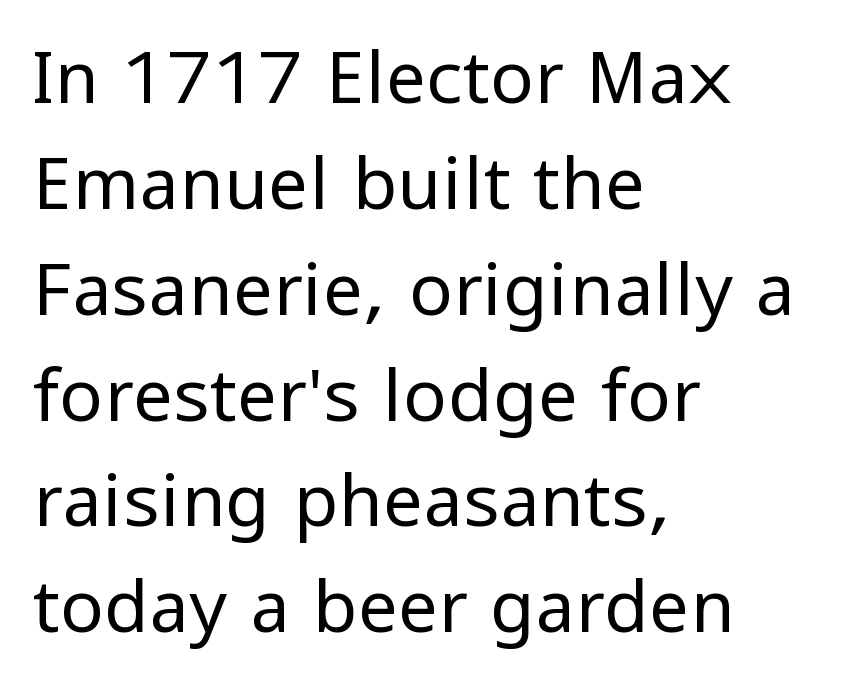
The image shows 72 px regular-weight sans-serif type, upright; set left-aligned, normal line spacing (1.47x), normal letter spacing, not underlined; low stroke contrast and a medium x-height.
